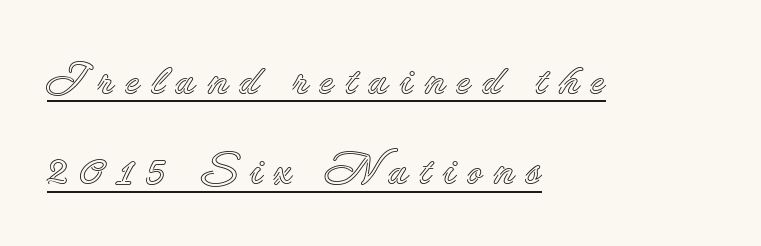
The passage shown is typed in a proportional face where columns would drift. Leftover space on each line is placed entirely after the last word. Is there an underline? Yes — a line sits under the letters. There is plenty of visible air inserted between adjacent glyphs.
